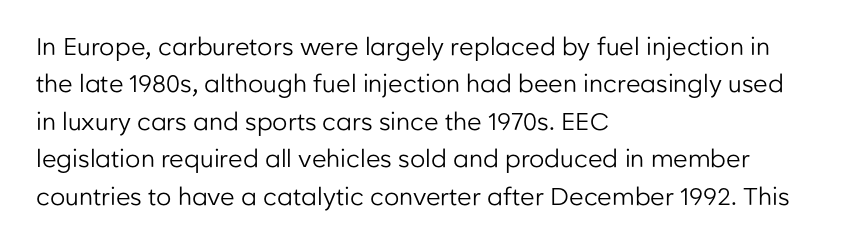
{"italic": "no", "bold": "no", "underline": "no", "align": "left", "line_spacing": "normal", "line_spacing_ratio": 1.56, "letter_spacing": "normal", "letter_spacing_em": 0.0, "glyph_px": 24}
